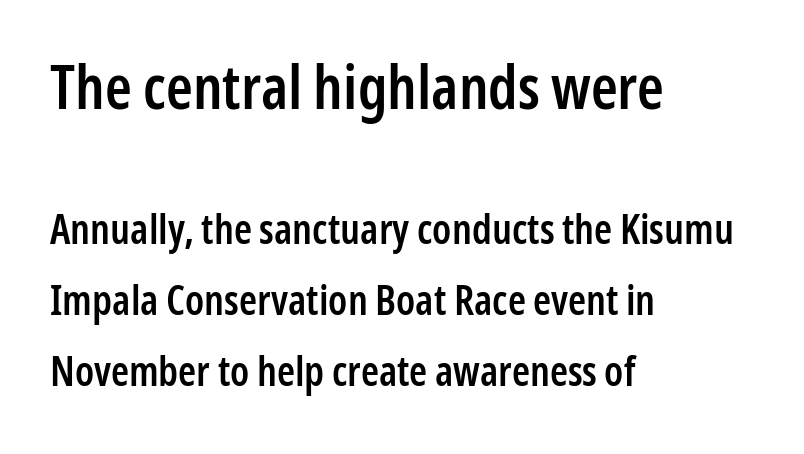
The image shows 61 px semibold, condensed sans-serif type, upright; set left-aligned, line spacing 1.73x, normal letter spacing, not underlined; the first (top) block is 1.49x larger; low stroke contrast and a medium x-height.
